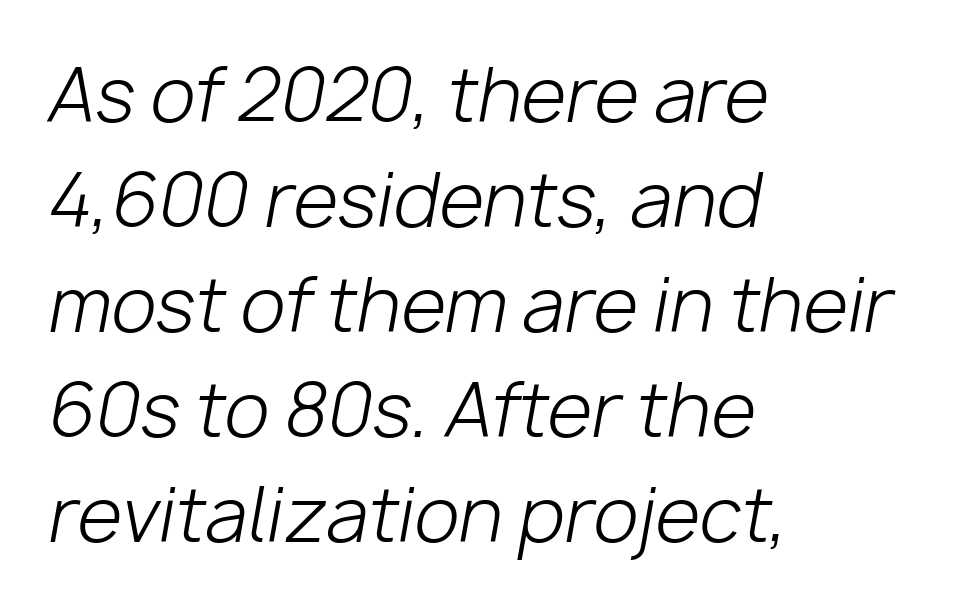
{"italic": "yes", "lean": "right", "slant_degrees": 10, "bold": "no", "weight": "light", "width": "normal", "stroke_contrast": "low", "x_height": "medium", "monospaced": "no", "underline": "no", "align": "left", "line_spacing": "normal", "line_spacing_ratio": 1.44, "letter_spacing": "normal", "letter_spacing_em": 0.0, "glyph_px": 73}
